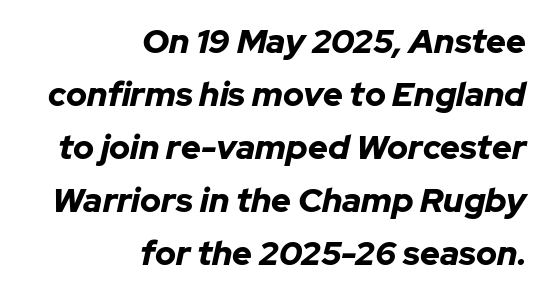
Q: Is the text bold? A: Yes.
Q: Is the text italic (slanted)? A: Yes, it leans right by about 12 degrees.
Q: Is the text underlined? A: No.
Q: How is the paragraph aligned? A: Right-aligned.
Q: Is the spacing between letters normal or unusually wide? A: Normal.
Q: Is the spacing between lines tight, normal or loose? A: Normal.
Q: Width (condensed, normal, or wide)? A: Normal.
Q: Stroke contrast? A: Low.
Q: x-height? A: Medium.
Q: Monospaced? A: No.
